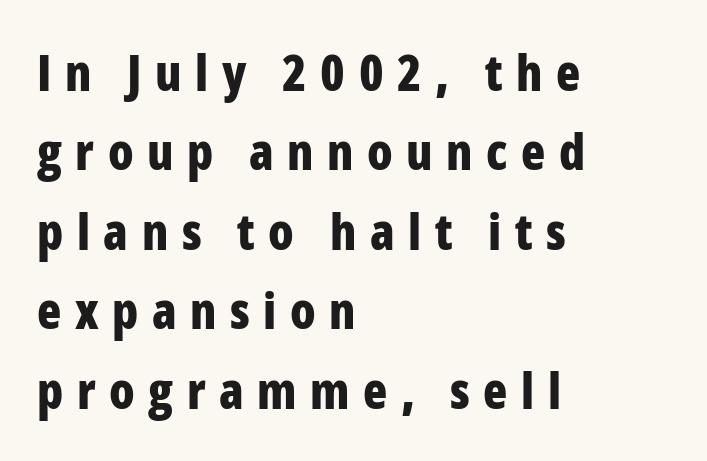
Q: Is the text bold? A: Yes.
Q: Is the text italic (slanted)? A: No, it is upright.
Q: Is the typeface a serif or a sans-serif typeface? A: Sans-serif.
Q: Is the text underlined? A: No.
Q: How is the paragraph aligned? A: Left-aligned.
Q: Is the spacing between letters normal or unusually wide? A: Unusually wide.
Q: Is the spacing between lines tight, normal or loose? A: Normal.
Q: Width (condensed, normal, or wide)? A: Condensed.
Q: Stroke contrast? A: Low.
Q: x-height? A: Medium.
Q: Monospaced? A: No.
